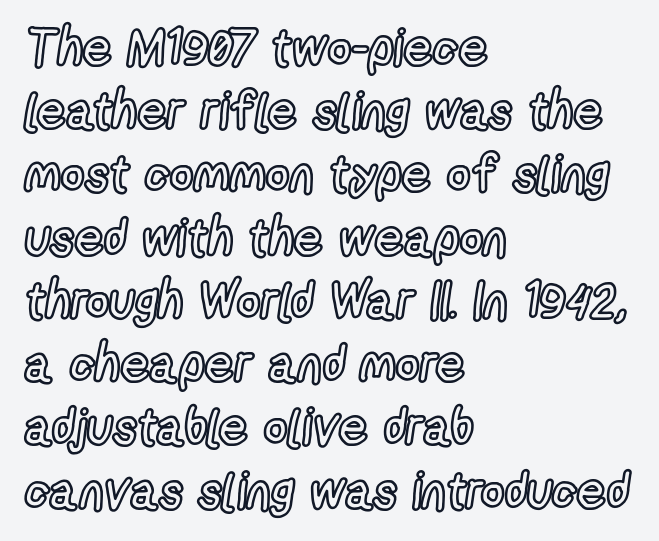
The image shows 51 px condensed type; set left-aligned, line spacing 1.24x, normal letter spacing, not underlined; a medium x-height.
